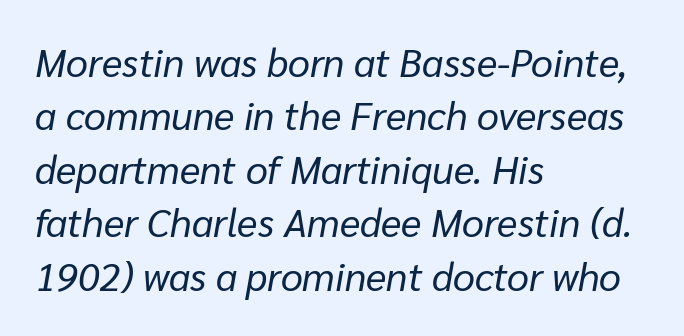
Q: Is the text bold? A: No.
Q: Is the text italic (slanted)? A: Yes, it leans right by about 10 degrees.
Q: Is the text underlined? A: No.
Q: How is the paragraph aligned? A: Left-aligned.
Q: Is the spacing between letters normal or unusually wide? A: Normal.
Q: Is the spacing between lines tight, normal or loose? A: Normal.
Q: Width (condensed, normal, or wide)? A: Normal.
Q: Stroke contrast? A: Low.
Q: x-height? A: Medium.
Q: Monospaced? A: No.
